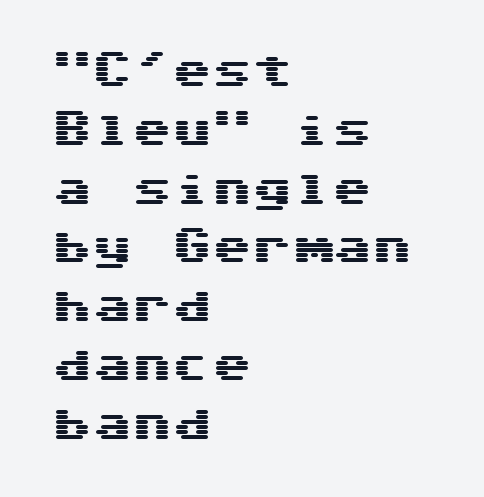
{"serif": "no", "italic": "no", "width": "wide", "stroke_contrast": "medium", "x_height": "medium", "underline": "no", "align": "left", "line_spacing": "normal", "line_spacing_ratio": 1.47, "letter_spacing": "normal", "letter_spacing_em": 0.0, "glyph_px": 40}
